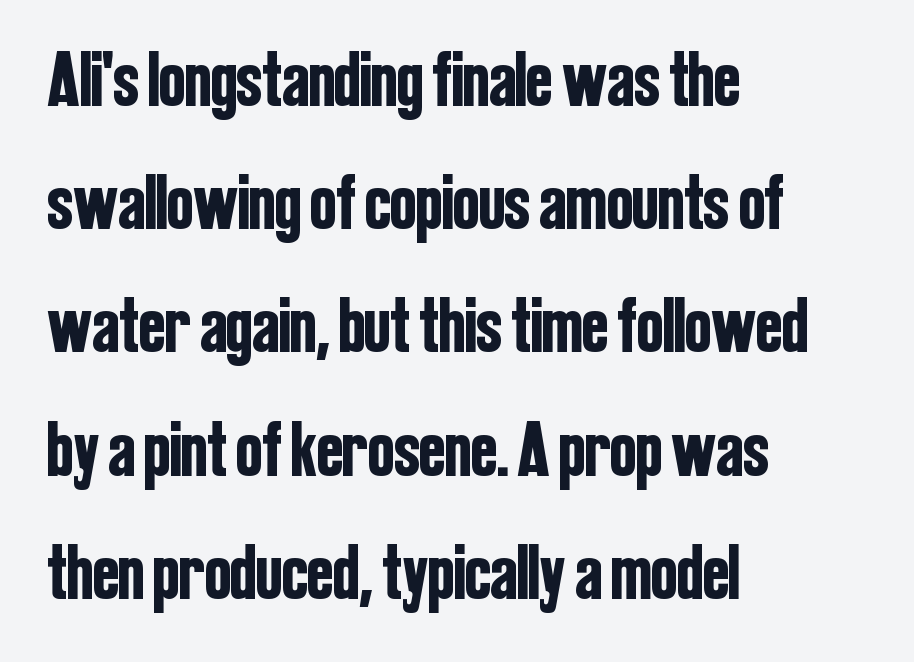
Q: Is the text italic (slanted)? A: No, it is upright.
Q: Is the typeface a serif or a sans-serif typeface? A: Sans-serif.
Q: Is the text underlined? A: No.
Q: How is the paragraph aligned? A: Left-aligned.
Q: Is the spacing between letters normal or unusually wide? A: Normal.
Q: Is the spacing between lines tight, normal or loose? A: Normal.
Q: Width (condensed, normal, or wide)? A: Condensed.
Q: Stroke contrast? A: Low.
Q: x-height? A: Medium.
Q: Monospaced? A: No.
